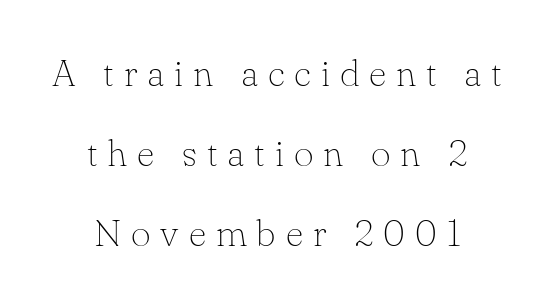
Q: Is the text bold? A: No.
Q: Is the text italic (slanted)? A: No, it is upright.
Q: Is the typeface a serif or a sans-serif typeface? A: Serif.
Q: Is the text underlined? A: No.
Q: How is the paragraph aligned? A: Centered.
Q: Is the spacing between letters normal or unusually wide? A: Unusually wide.
Q: Is the spacing between lines tight, normal or loose? A: Loose.
Q: Width (condensed, normal, or wide)? A: Normal.
Q: Stroke contrast? A: Low.
Q: x-height? A: Small.
Q: Monospaced? A: No.
